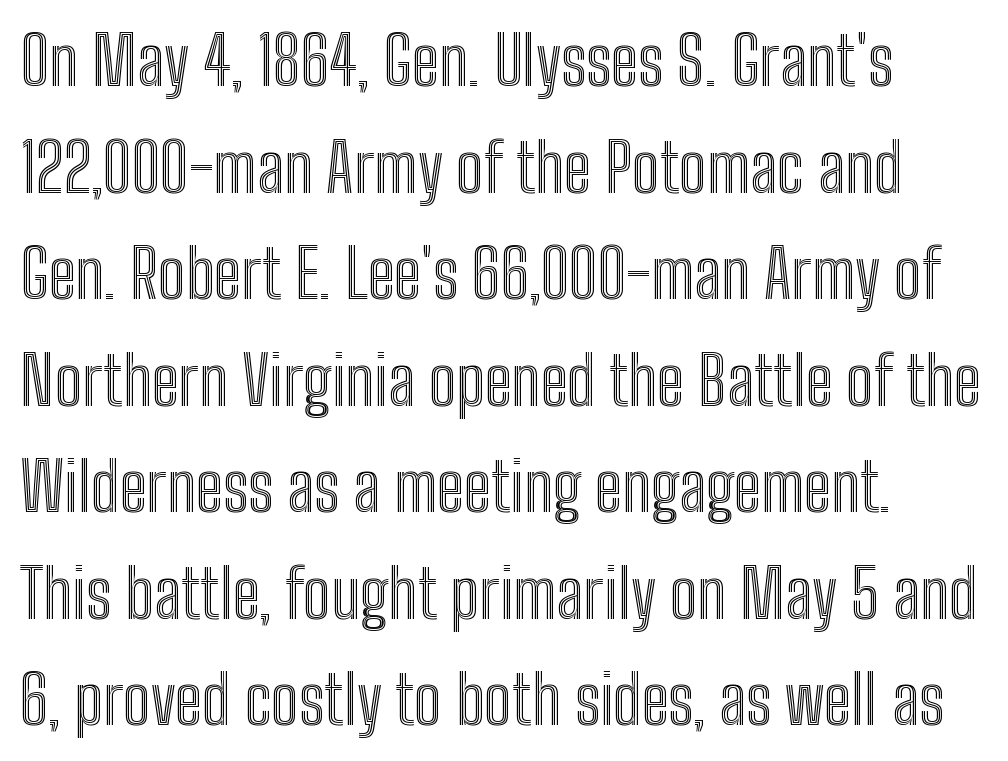
The image shows 67 px condensed type, upright; set left-aligned, normal line spacing (1.59x), normal letter spacing, not underlined; a medium x-height.
